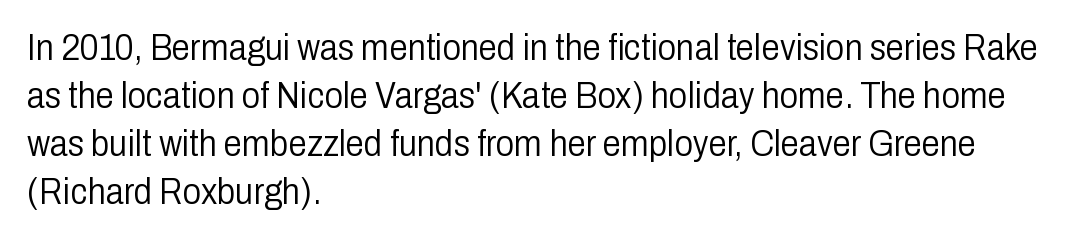
{"serif": "no", "italic": "no", "bold": "no", "weight": "light", "width": "condensed", "stroke_contrast": "low", "x_height": "medium", "monospaced": "no", "underline": "no", "align": "left", "line_spacing": "normal", "line_spacing_ratio": 1.3, "letter_spacing": "normal", "letter_spacing_em": 0.0, "glyph_px": 37}
